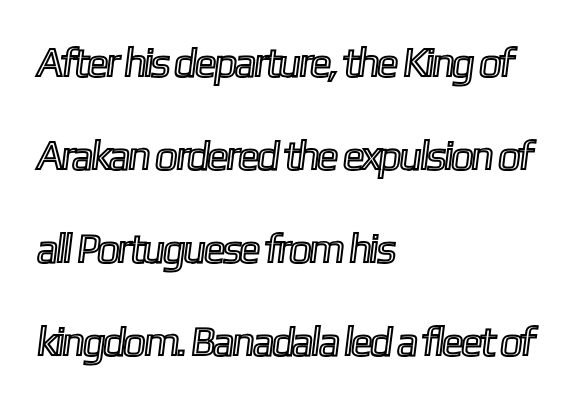
{"width": "condensed", "x_height": "medium", "monospaced": "no", "underline": "no", "align": "left", "line_spacing": "loose", "line_spacing_ratio": 2.27, "letter_spacing": "normal", "letter_spacing_em": 0.0, "glyph_px": 41}
